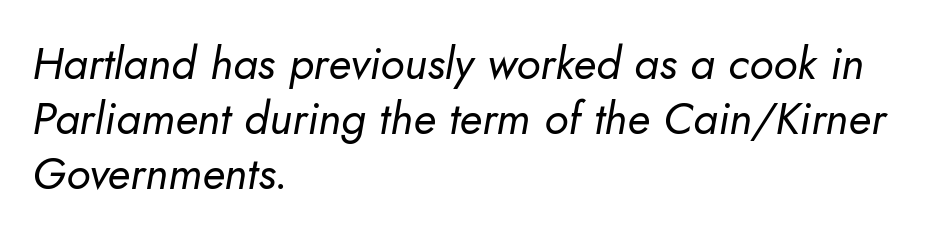
{"italic": "yes", "lean": "right", "slant_degrees": 10, "bold": "no", "weight": "regular", "width": "normal", "stroke_contrast": "low", "x_height": "small", "monospaced": "no", "underline": "no", "align": "left", "line_spacing_ratio": 1.22, "letter_spacing": "normal", "letter_spacing_em": 0.0, "glyph_px": 45}
